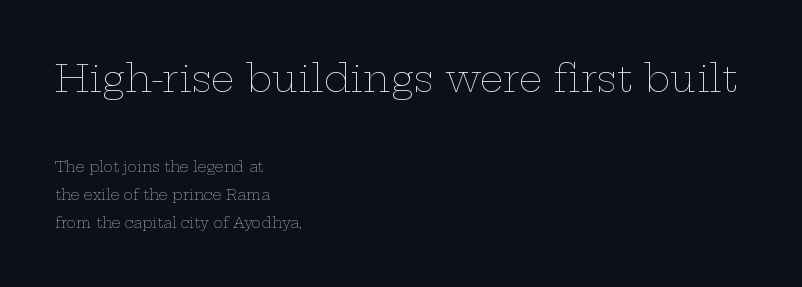
Which margin do the lines hug? The left one — the right edge is uneven. Beneath every word, the page is bare. You could not count columns in this text — the font is proportionally spaced. Glyph-to-glyph distance matches everyday printed text.
